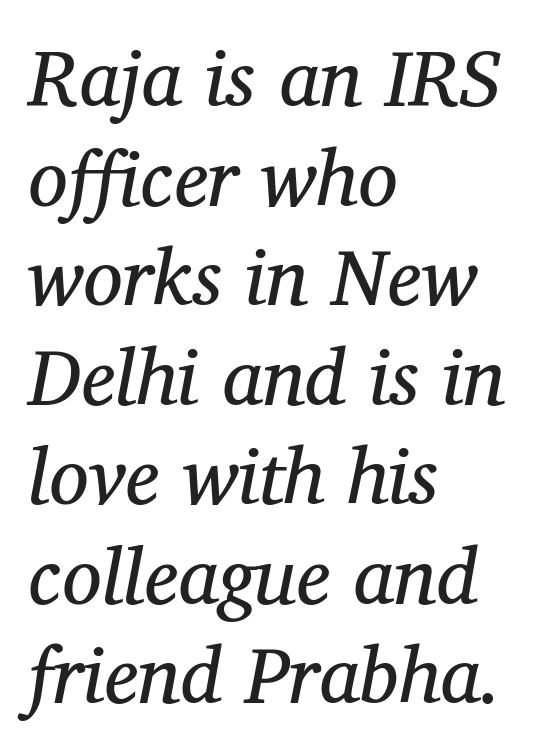
{"serif": "yes", "italic": "yes", "lean": "right", "slant_degrees": 12, "bold": "no", "weight": "regular", "width": "normal", "stroke_contrast": "medium", "x_height": "medium", "monospaced": "no", "underline": "no", "align": "left", "line_spacing": "normal", "line_spacing_ratio": 1.26, "letter_spacing": "normal", "letter_spacing_em": 0.0, "glyph_px": 79}
